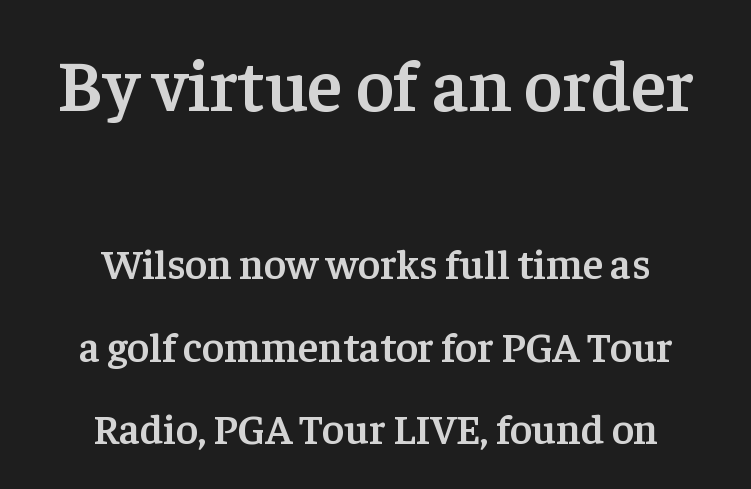
The compositor balanced each line on the midline. The space beneath each line is pristine and unruled. Vertically, the passage feels expansive, rows floating well apart. Unlike italic type, these characters show no tilt at all. Is the type bold? Partly — it's a semibold, heavier than regular but not fully bold. The composition opens big and finishes small.
